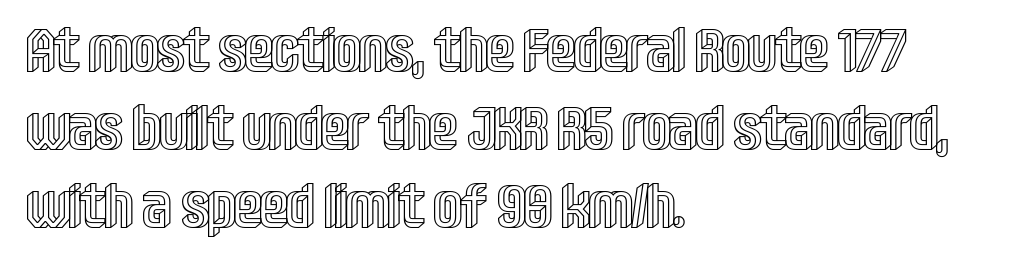
Q: Is the text italic (slanted)? A: No, it is upright.
Q: Is the text underlined? A: No.
Q: How is the paragraph aligned? A: Left-aligned.
Q: Is the spacing between letters normal or unusually wide? A: Normal.
Q: Is the spacing between lines tight, normal or loose? A: Normal.
Q: Width (condensed, normal, or wide)? A: Condensed.
Q: x-height? A: Large.
Q: Monospaced? A: No.
